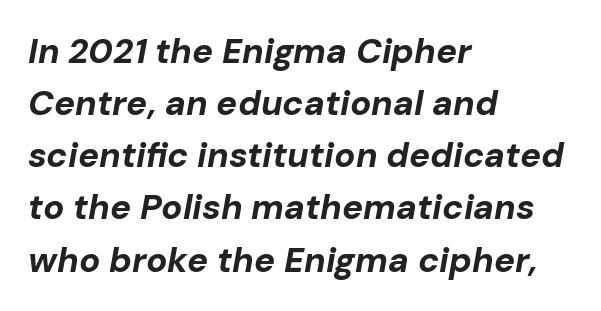
Q: Is the text bold? A: Yes.
Q: Is the text italic (slanted)? A: Yes, it leans right by about 10 degrees.
Q: Is the text underlined? A: No.
Q: How is the paragraph aligned? A: Left-aligned.
Q: Is the spacing between letters normal or unusually wide? A: Normal.
Q: Is the spacing between lines tight, normal or loose? A: Normal.
Q: Width (condensed, normal, or wide)? A: Normal.
Q: Stroke contrast? A: Low.
Q: x-height? A: Medium.
Q: Monospaced? A: No.
